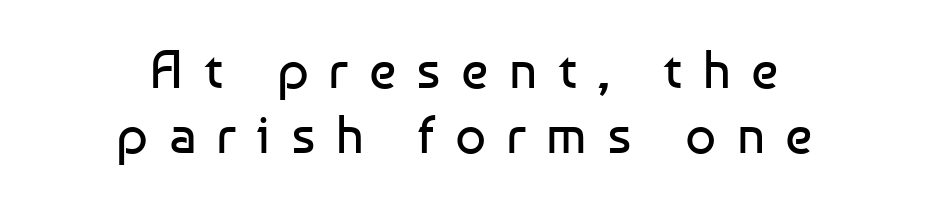
{"serif": "no", "italic": "no", "bold": "no", "weight": "regular", "width": "normal", "stroke_contrast": "low", "x_height": "medium", "monospaced": "no", "underline": "no", "align": "center", "line_spacing_ratio": 1.21, "letter_spacing": "wide", "letter_spacing_em": 0.38, "glyph_px": 54}
